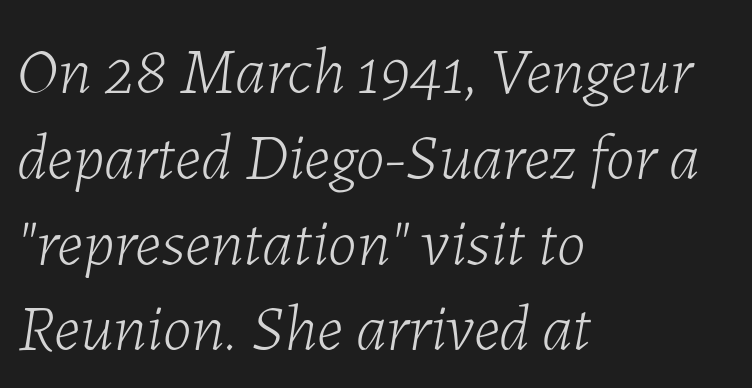
The image shows 66 px light type, italic (leaning right); set left-aligned, normal line spacing (1.3x), normal letter spacing, not underlined; low stroke contrast and a medium x-height.
